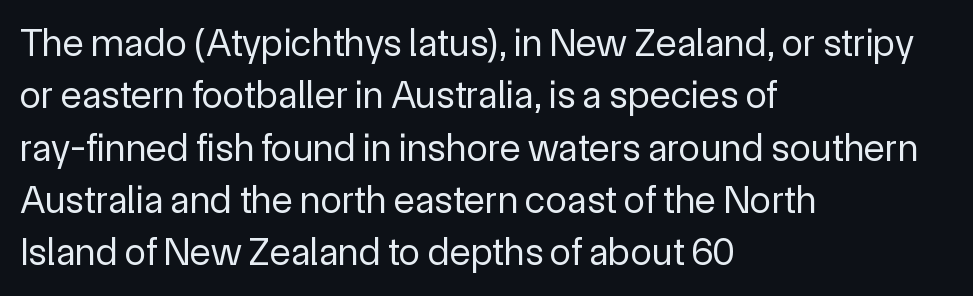
Q: Is the text bold? A: No.
Q: Is the text italic (slanted)? A: No, it is upright.
Q: Is the typeface a serif or a sans-serif typeface? A: Sans-serif.
Q: Is the text underlined? A: No.
Q: How is the paragraph aligned? A: Left-aligned.
Q: Is the spacing between letters normal or unusually wide? A: Normal.
Q: Is the spacing between lines tight, normal or loose? A: Normal.
Q: Width (condensed, normal, or wide)? A: Normal.
Q: x-height? A: Medium.
Q: Monospaced? A: No.
